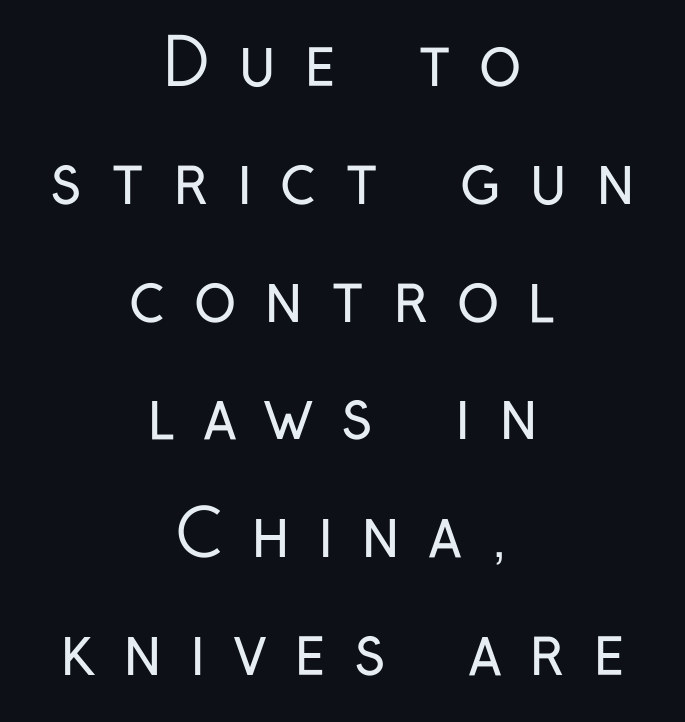
The image shows 64 px regular-weight, condensed sans-serif type, upright; set centered, line spacing 1.84x, unusually wide letter spacing (+0.44 em), not underlined; low stroke contrast and a medium x-height.
